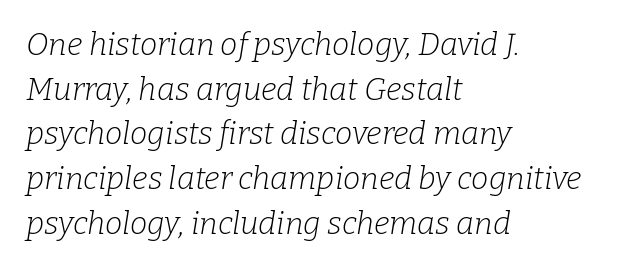
{"serif": "yes", "italic": "yes", "lean": "right", "slant_degrees": 9, "bold": "no", "weight": "light", "width": "normal", "stroke_contrast": "low", "x_height": "medium", "monospaced": "no", "underline": "no", "align": "left", "line_spacing": "normal", "line_spacing_ratio": 1.44, "letter_spacing": "normal", "letter_spacing_em": 0.0, "glyph_px": 31}
